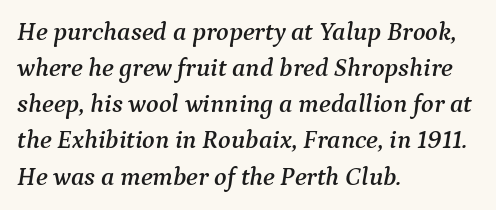
{"italic": "yes", "lean": "right", "slant_degrees": 9, "underline": "no", "align": "left", "line_spacing": "normal", "line_spacing_ratio": 1.39, "letter_spacing": "normal", "letter_spacing_em": 0.0, "glyph_px": 26}
